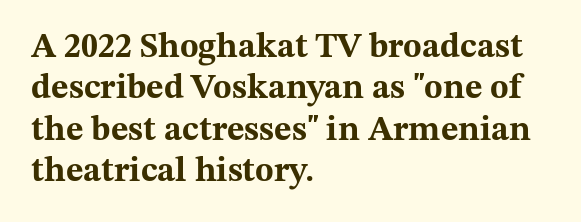
The space directly below the letters is spotless. Stroke terminals: seriffed. There is no visible air inserted between adjacent glyphs. The typography opts for an upright posture over an oblique one. Varying glyph widths throughout — classic text-font behaviour. What weight is shown? A full bold with thick strokes.
